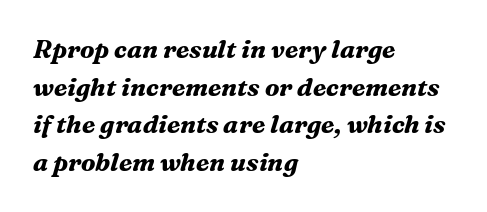
Q: Is the text bold? A: Yes.
Q: Is the text italic (slanted)? A: Yes, it leans right by about 16 degrees.
Q: Is the text underlined? A: No.
Q: How is the paragraph aligned? A: Left-aligned.
Q: Is the spacing between letters normal or unusually wide? A: Normal.
Q: Is the spacing between lines tight, normal or loose? A: Normal.
